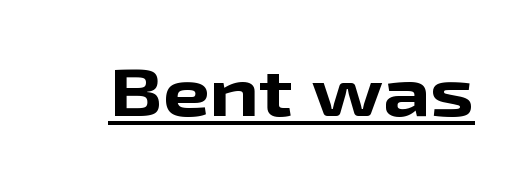
Varying glyph widths throughout — classic text-font behaviour. Honestly, the letter spacing is just normal — you wouldn't notice it. No italicization has been applied; the sample stays upright. The face used here is a sans, in the tradition of grotesques and geometrics.
